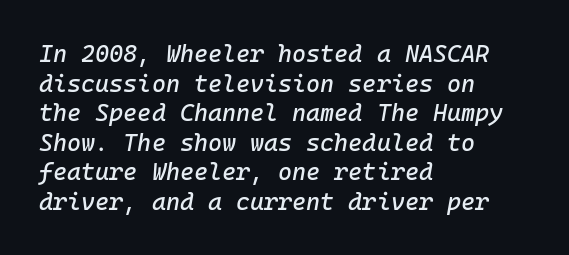
Q: Is the text italic (slanted)? A: Yes, it leans right by about 10 degrees.
Q: Is the text underlined? A: No.
Q: How is the paragraph aligned? A: Left-aligned.
Q: Is the spacing between letters normal or unusually wide? A: Normal.
